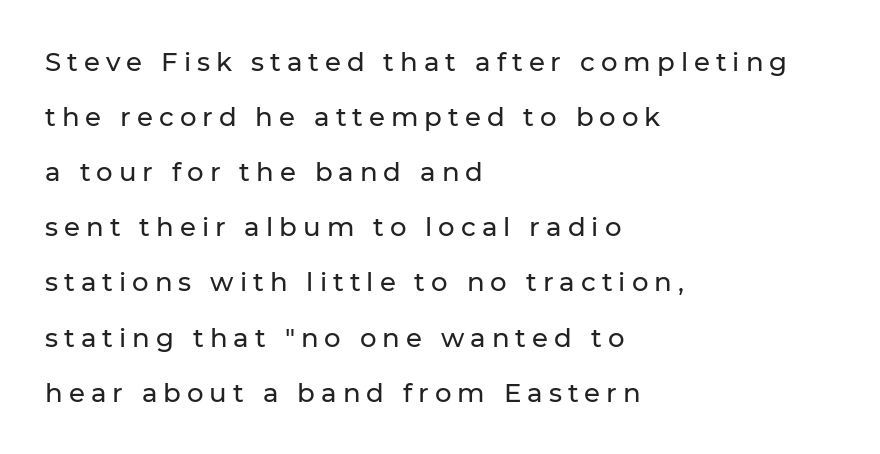
Q: Is the text italic (slanted)? A: No, it is upright.
Q: Is the text underlined? A: No.
Q: How is the paragraph aligned? A: Left-aligned.
Q: Is the spacing between letters normal or unusually wide? A: Unusually wide.
Q: Is the spacing between lines tight, normal or loose? A: Loose.
